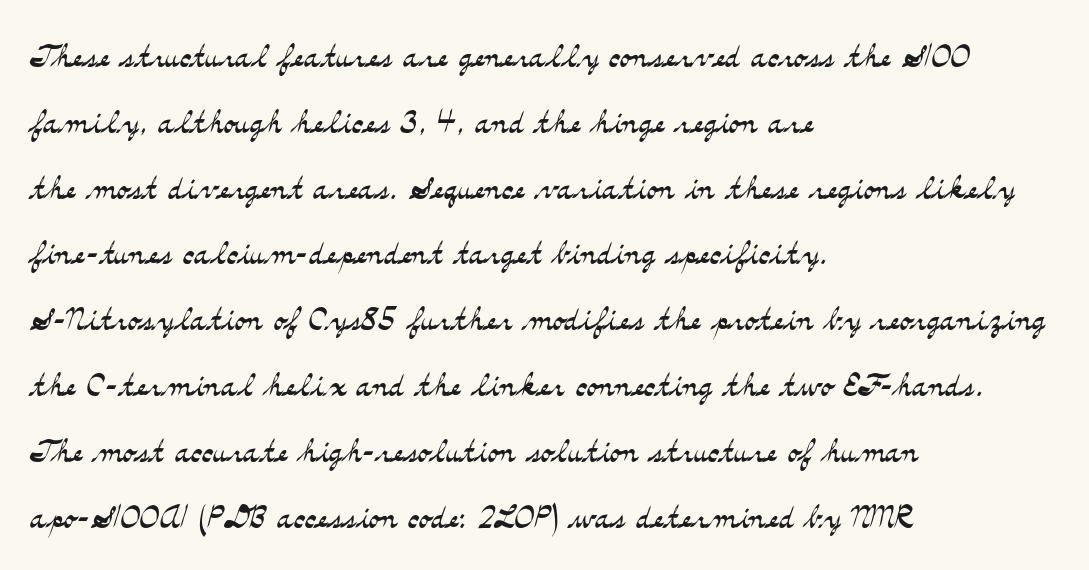
The face used here is seriffed, in the tradition of book romans. Line beginnings align vertically; line endings do not. Character widths vary here, with narrow letters taking less room than wide ones. What stands out about the letter spacing? Nothing — it is the standard amount. If you measured baseline to baseline, you'd find a middling distance.
